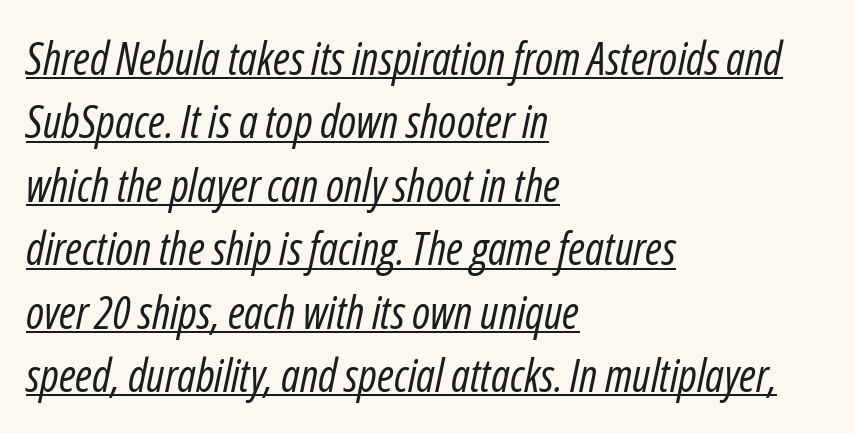
The image shows 45 px regular-weight, condensed type, italic (leaning right); set left-aligned, normal line spacing (1.41x), normal letter spacing, underlined; low stroke contrast and a medium x-height.
